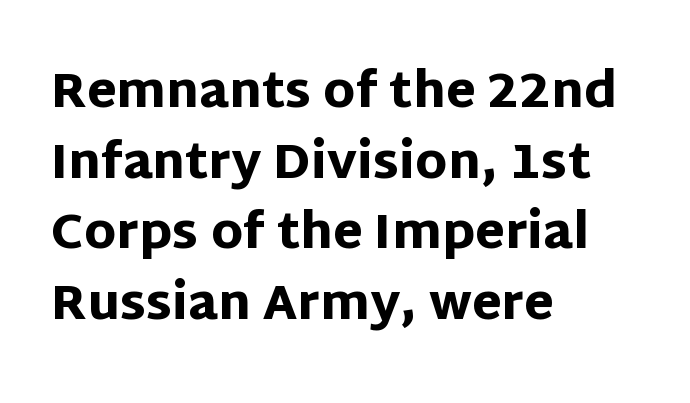
Q: Is the text bold? A: Yes.
Q: Is the text italic (slanted)? A: No, it is upright.
Q: Is the typeface a serif or a sans-serif typeface? A: Sans-serif.
Q: Is the text underlined? A: No.
Q: How is the paragraph aligned? A: Left-aligned.
Q: Is the spacing between letters normal or unusually wide? A: Normal.
Q: Is the spacing between lines tight, normal or loose? A: Normal.
Q: Width (condensed, normal, or wide)? A: Normal.
Q: Stroke contrast? A: Low.
Q: x-height? A: Large.
Q: Monospaced? A: No.
